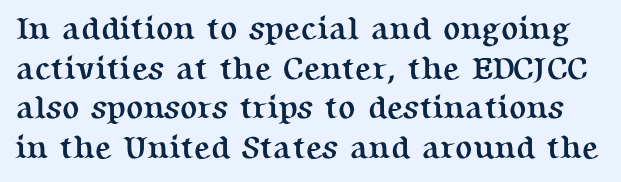
{"serif": "yes", "italic": "no", "bold": "yes", "weight": "semibold", "width": "normal", "stroke_contrast": "medium", "x_height": "medium", "monospaced": "no", "underline": "no", "line_spacing_ratio": 1.24, "letter_spacing": "normal", "letter_spacing_em": 0.0, "glyph_px": 32}
